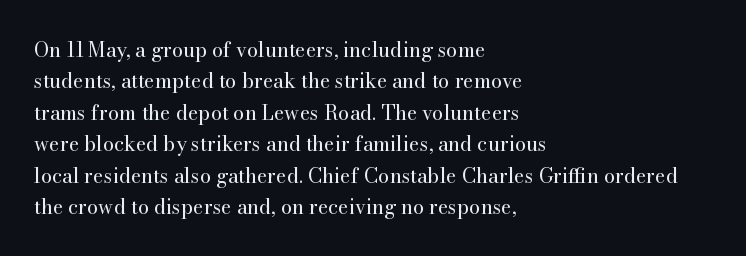
Line spacing here is normal. A typesetter would mark this as roman, not italic. The specimen omits any rule beneath the text block's lines. The rag falls on the right side of this text block. The characters are drawn with everyday or finer stroke widths.
